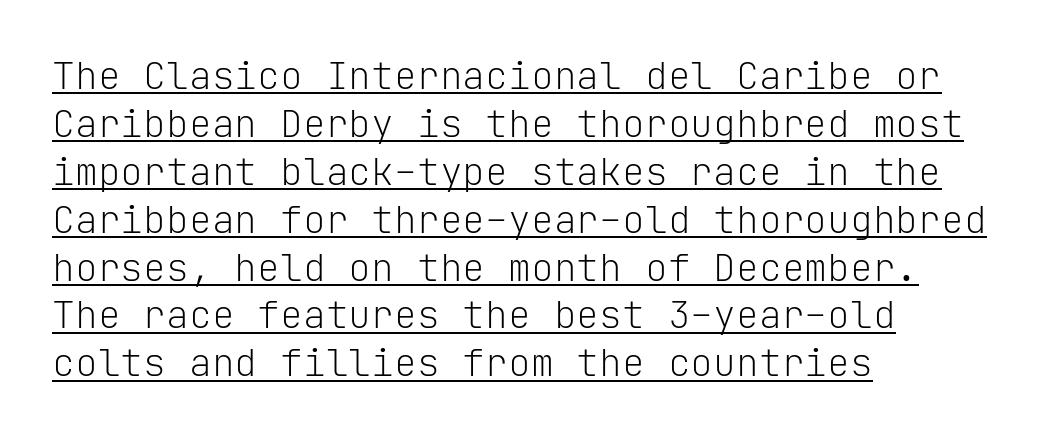
You can tell from the bare stems that sans-serif type was used. A roman cut, with each character standing at attention. Left-aligned paragraph, ragged on the right. Reading down the column, the eye jumps a familiar distance to each next line.
